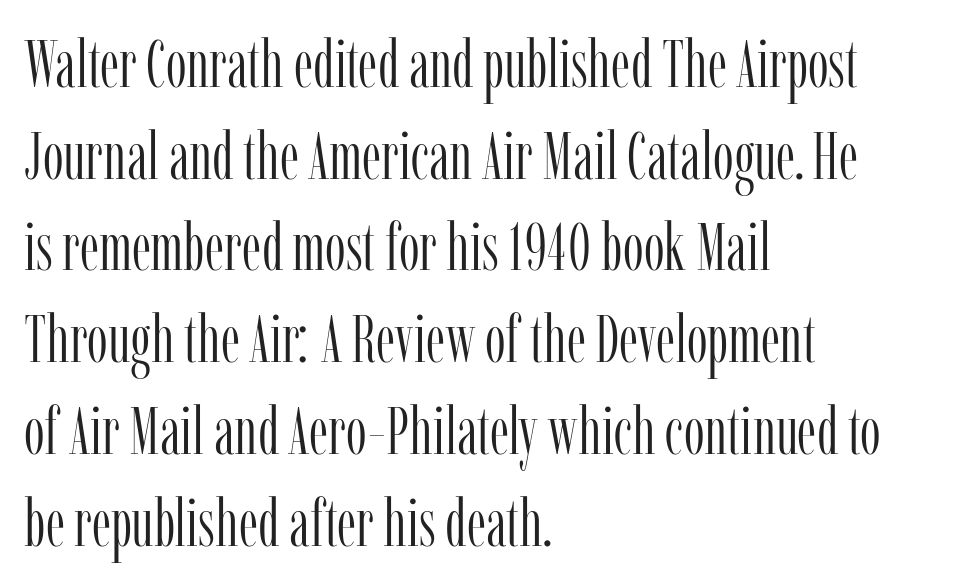
Q: Is the text bold? A: No.
Q: Is the text italic (slanted)? A: No, it is upright.
Q: Is the typeface a serif or a sans-serif typeface? A: Serif.
Q: Is the text underlined? A: No.
Q: How is the paragraph aligned? A: Left-aligned.
Q: Is the spacing between letters normal or unusually wide? A: Normal.
Q: Is the spacing between lines tight, normal or loose? A: Normal.
Q: Width (condensed, normal, or wide)? A: Condensed.
Q: Stroke contrast? A: Low.
Q: x-height? A: Medium.
Q: Monospaced? A: No.
